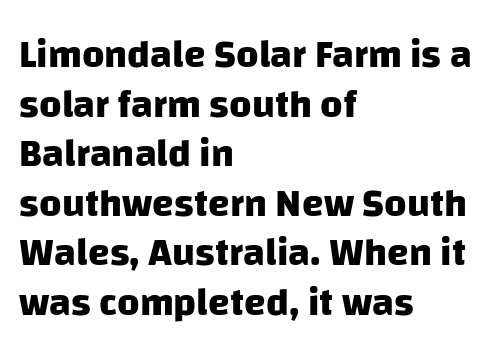
The image shows 39 px heavy sans-serif type; set left-aligned, normal line spacing (1.27x), normal letter spacing, not underlined; low stroke contrast and a large x-height.
